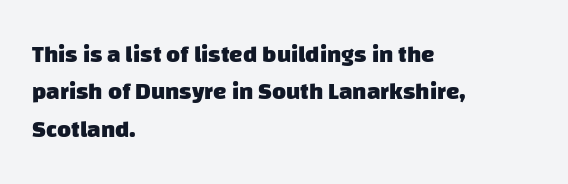
The image shows 24 px bold type; set left-aligned, normal line spacing (1.56x), normal letter spacing, not underlined.
